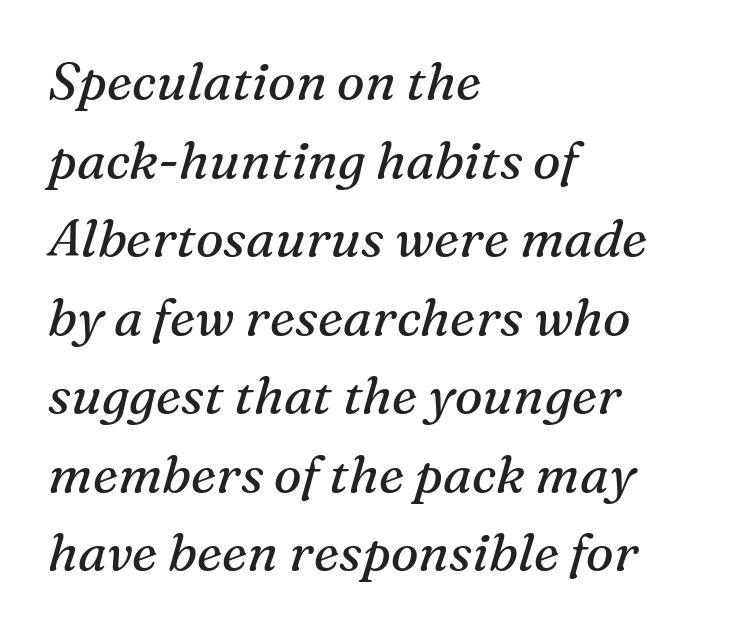
Q: Is the text bold? A: No.
Q: Is the text italic (slanted)? A: Yes, it leans right by about 16 degrees.
Q: Is the typeface a serif or a sans-serif typeface? A: Serif.
Q: Is the text underlined? A: No.
Q: How is the paragraph aligned? A: Left-aligned.
Q: Is the spacing between letters normal or unusually wide? A: Normal.
Q: Is the spacing between lines tight, normal or loose? A: Normal.
Q: Width (condensed, normal, or wide)? A: Normal.
Q: Stroke contrast? A: Medium.
Q: x-height? A: Medium.
Q: Monospaced? A: No.
